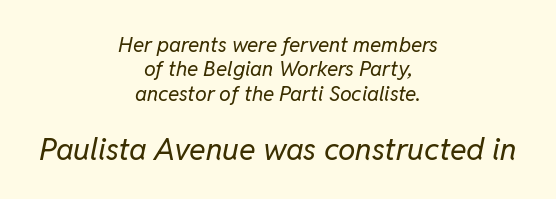
The image shows 31 px regular-weight type, italic (leaning right); set centered, line spacing 1.16x, normal letter spacing, not underlined; the second (bottom) block is 1.48x larger; low stroke contrast and a medium x-height.
